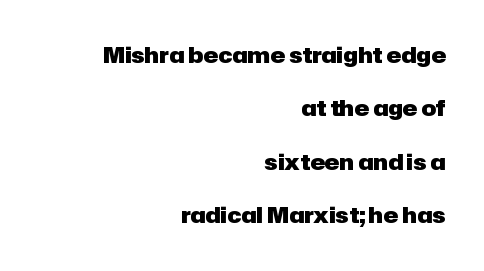
Q: Is the text bold? A: Yes.
Q: Is the text italic (slanted)? A: No, it is upright.
Q: Is the text underlined? A: No.
Q: How is the paragraph aligned? A: Right-aligned.
Q: Is the spacing between letters normal or unusually wide? A: Normal.
Q: Is the spacing between lines tight, normal or loose? A: Loose.
